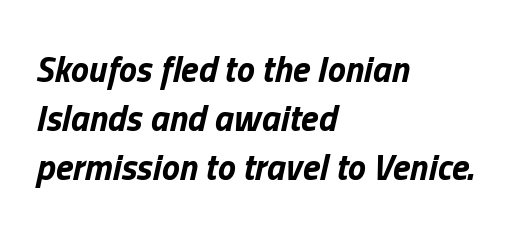
{"italic": "yes", "lean": "right", "slant_degrees": 13, "bold": "yes", "weight": "bold", "width": "normal", "stroke_contrast": "low", "x_height": "medium", "monospaced": "no", "underline": "no", "align": "left", "line_spacing": "normal", "line_spacing_ratio": 1.36, "letter_spacing": "normal", "letter_spacing_em": 0.0, "glyph_px": 36}
